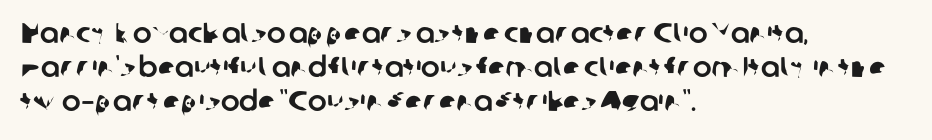
Q: Is the typeface a serif or a sans-serif typeface? A: Sans-serif.
Q: Is the text underlined? A: No.
Q: How is the paragraph aligned? A: Left-aligned.
Q: Is the spacing between letters normal or unusually wide? A: Normal.
Q: Width (condensed, normal, or wide)? A: Normal.
Q: Stroke contrast? A: Low.
Q: x-height? A: Medium.
Q: Monospaced? A: No.
